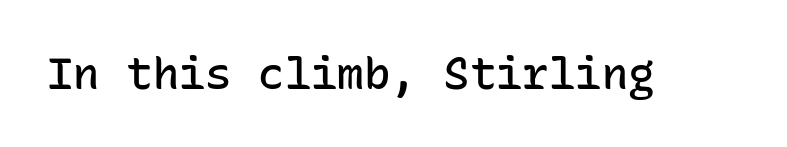
{"serif": "no", "italic": "no", "bold": "semi", "weight": "semibold", "width": "normal", "stroke_contrast": "low", "x_height": "medium", "monospaced": "yes", "underline": "no", "letter_spacing": "normal", "letter_spacing_em": 0.0, "glyph_px": 44}
